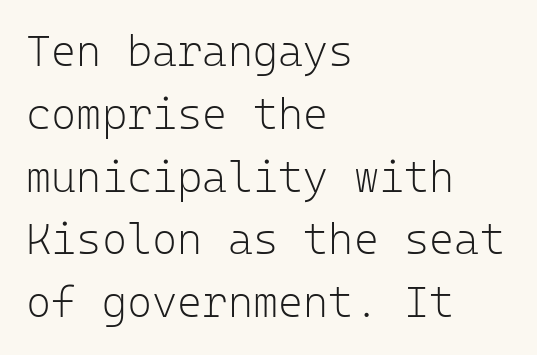
The image shows 43 px light sans-serif type, upright, monospaced; set left-aligned, normal line spacing (1.46x), normal letter spacing, not underlined; low stroke contrast and a medium x-height.
